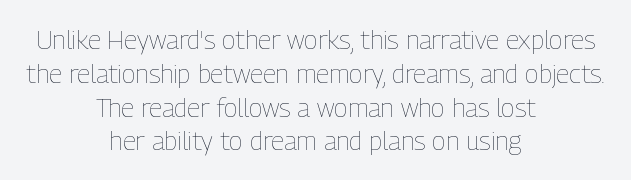
Only glyphs here, with clear space below each row. Here the glyphs are tracked normally, forming tight word shapes. Notice how the passage keeps no hard edge, just a central spine. Notice how the stems are strictly vertical — no italics here. Leading matches the norm, producing a regular column. This reads as an unemphasized weight, regular at the heaviest.
